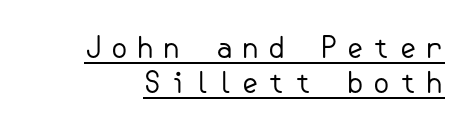
The image shows 29 px regular-weight sans-serif type, upright; set line spacing 1.19x, unusually wide letter spacing (+0.28 em), underlined; low stroke contrast and a small x-height.
